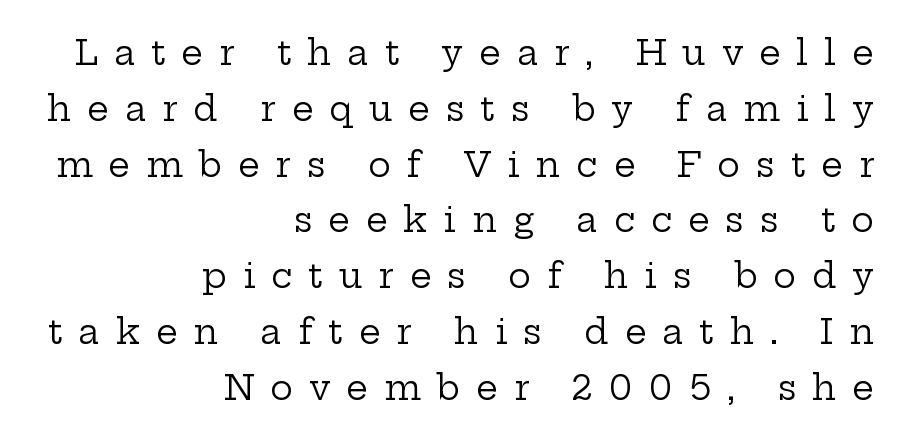
{"serif": "yes", "italic": "no", "bold": "no", "weight": "regular", "width": "wide", "stroke_contrast": "low", "x_height": "medium", "monospaced": "no", "underline": "no", "align": "right", "line_spacing": "normal", "line_spacing_ratio": 1.64, "letter_spacing": "wide", "letter_spacing_em": 0.47, "glyph_px": 34}
